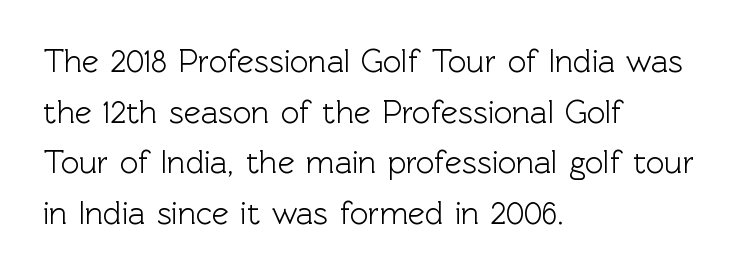
Here the designer chose a conventional face with non-uniform glyph widths. No extra tracking has been applied to these lines. The font family rendered here belongs to the sans-serif group. Italic: no, the glyphs are upright roman.
